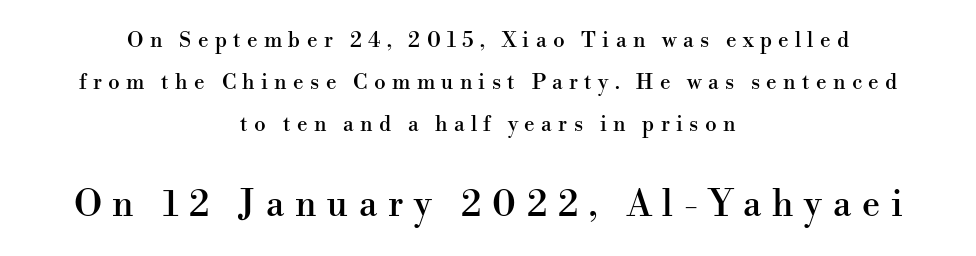
The image shows 36 px serif type, upright; set centered, loose line spacing (2.01x), unusually wide letter spacing (+0.3 em), not underlined; the second (bottom) block is 1.71x larger; high stroke contrast and a small x-height.
